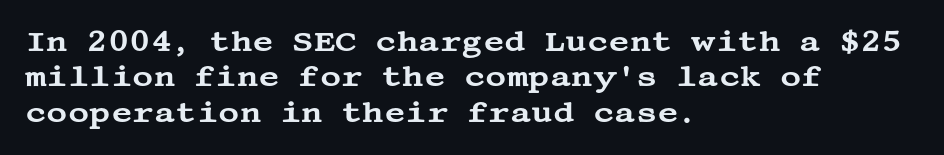
The image shows 29 px wide serif type, upright; set left-aligned, line spacing 1.22x, normal letter spacing, not underlined; medium stroke contrast and a large x-height.
